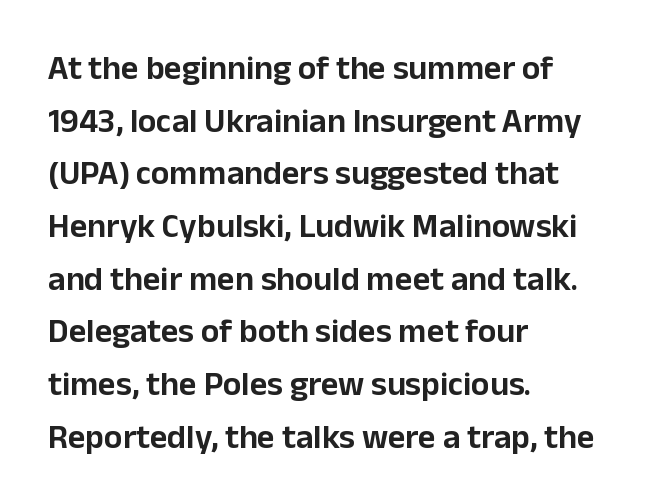
Q: Is the text italic (slanted)? A: No, it is upright.
Q: Is the typeface a serif or a sans-serif typeface? A: Sans-serif.
Q: Is the text underlined? A: No.
Q: How is the paragraph aligned? A: Left-aligned.
Q: Is the spacing between letters normal or unusually wide? A: Normal.
Q: Is the spacing between lines tight, normal or loose? A: Normal.
Q: Width (condensed, normal, or wide)? A: Normal.
Q: Stroke contrast? A: Low.
Q: x-height? A: Medium.
Q: Monospaced? A: No.
